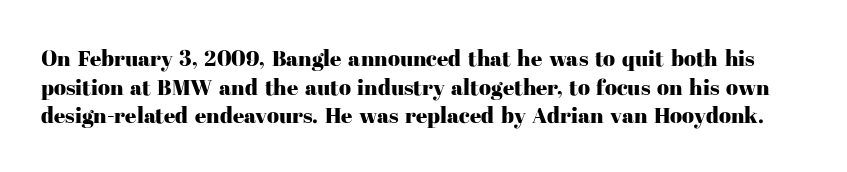
The image shows 22 px text type, upright; set normal line spacing (1.3x), normal letter spacing, not underlined.
